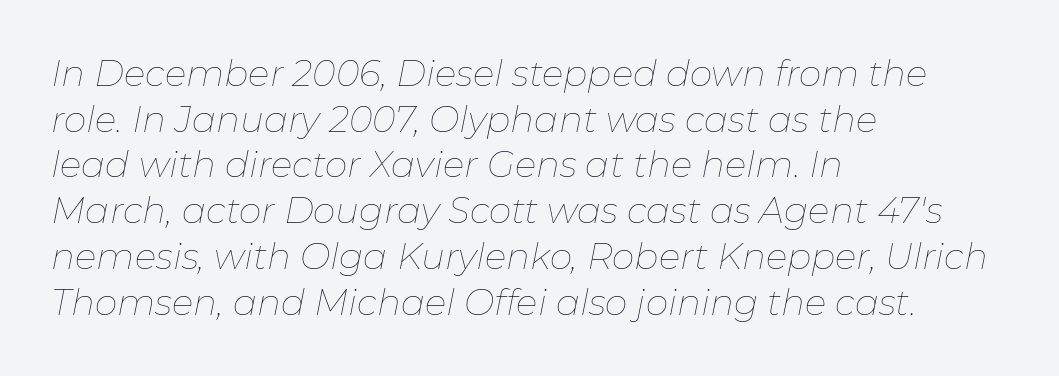
The image shows 36 px thin type, italic (leaning right); set left-aligned, normal line spacing (1.27x), normal letter spacing, not underlined; low stroke contrast and a medium x-height.
